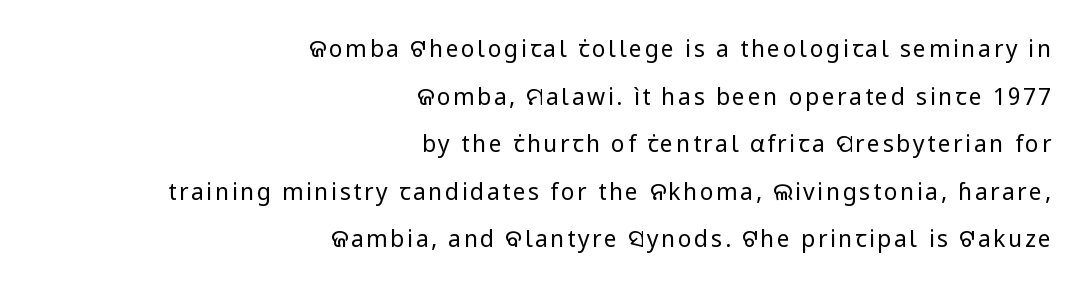
The image shows 23 px text type, upright; set right-aligned, loose line spacing (2.07x), not underlined.
